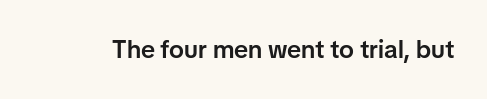
The letters stand upright; this is a roman face. Words appear dense and cohesive because spacing is normal. What weight is shown? A semibold, between regular and bold. The passage shown is not underscored anywhere.
